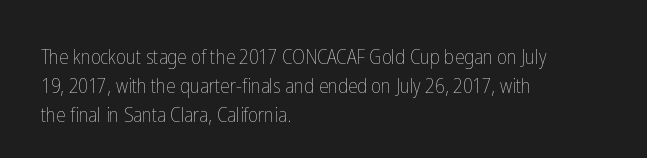
{"italic": "no", "bold": "no", "underline": "no", "align": "left", "line_spacing": "normal", "line_spacing_ratio": 1.39, "letter_spacing": "normal", "letter_spacing_em": 0.0, "glyph_px": 21}
